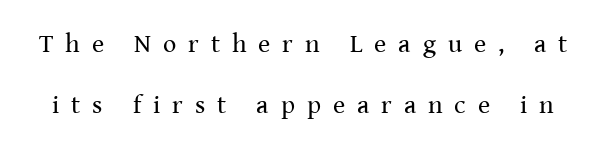
Check the space under the baseline: it is left empty. Does the lettering tilt? It doesn't — this is upright. Students, observe: this is what heavily led, spacious text looks like. Observe the wide spacing: letters keep a clear distance from each other. Stem width sits at or under what a default text font uses.
